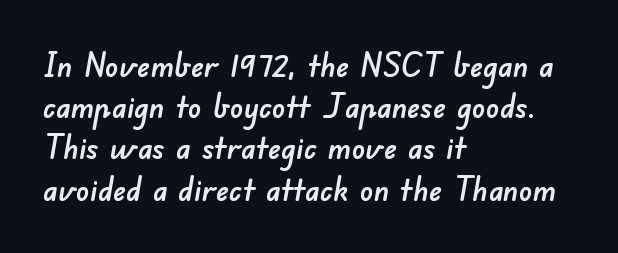
{"serif": "no", "width": "normal", "stroke_contrast": "low", "x_height": "small", "monospaced": "no", "underline": "no", "align": "left", "line_spacing": "normal", "line_spacing_ratio": 1.25, "letter_spacing": "normal", "letter_spacing_em": 0.0, "glyph_px": 33}
